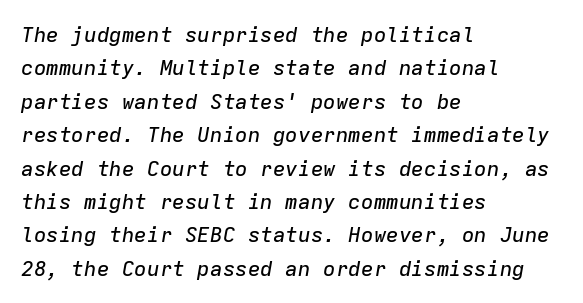
A classic flush-left, rag-right setting is used for this passage. Just letters on the line, the space beneath them empty. Nothing unusual about the tracking: characters are spaced as the font intends. Would a proofreader flag this as italicized? Yes.
